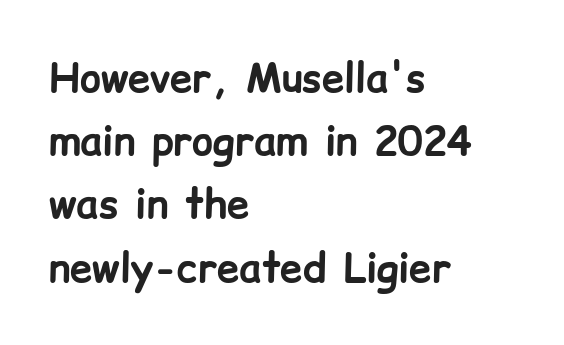
Q: Is the text bold? A: Yes.
Q: Is the text italic (slanted)? A: No, it is upright.
Q: Is the typeface a serif or a sans-serif typeface? A: Sans-serif.
Q: Is the text underlined? A: No.
Q: How is the paragraph aligned? A: Left-aligned.
Q: Is the spacing between letters normal or unusually wide? A: Normal.
Q: Is the spacing between lines tight, normal or loose? A: Normal.
Q: Width (condensed, normal, or wide)? A: Normal.
Q: Stroke contrast? A: Low.
Q: x-height? A: Medium.
Q: Monospaced? A: No.
